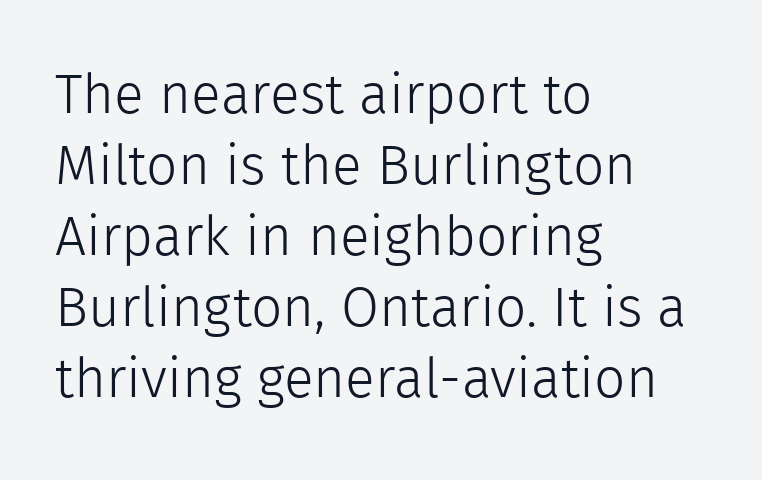
{"serif": "no", "italic": "no", "bold": "no", "weight": "light", "width": "normal", "x_height": "medium", "monospaced": "no", "underline": "no", "align": "left", "line_spacing": "normal", "line_spacing_ratio": 1.29, "letter_spacing": "normal", "letter_spacing_em": 0.0, "glyph_px": 55}
